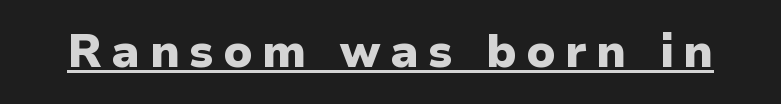
Q: Is the text bold? A: Yes.
Q: Is the text italic (slanted)? A: No, it is upright.
Q: Is the typeface a serif or a sans-serif typeface? A: Sans-serif.
Q: Is the text underlined? A: Yes.
Q: Is the spacing between letters normal or unusually wide? A: Unusually wide.
Q: Width (condensed, normal, or wide)? A: Normal.
Q: Stroke contrast? A: Low.
Q: x-height? A: Medium.
Q: Monospaced? A: No.
